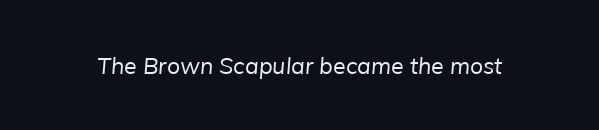
The image shows 23 px text type; set normal letter spacing, not underlined.
